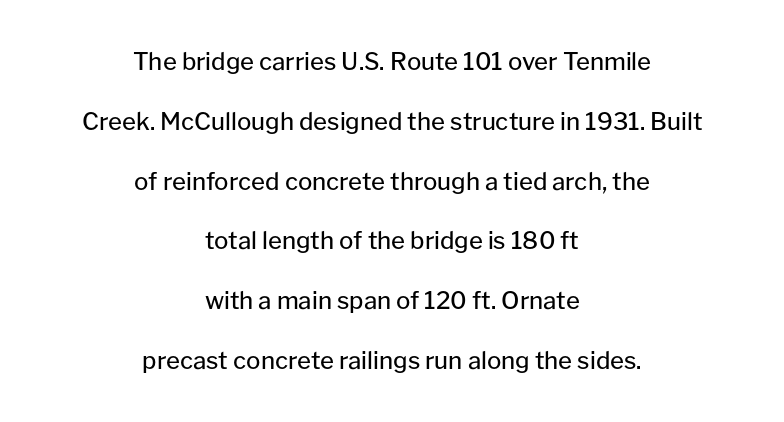
The image shows 24 px text type, upright; set centered, loose line spacing (2.49x), normal letter spacing, not underlined.
